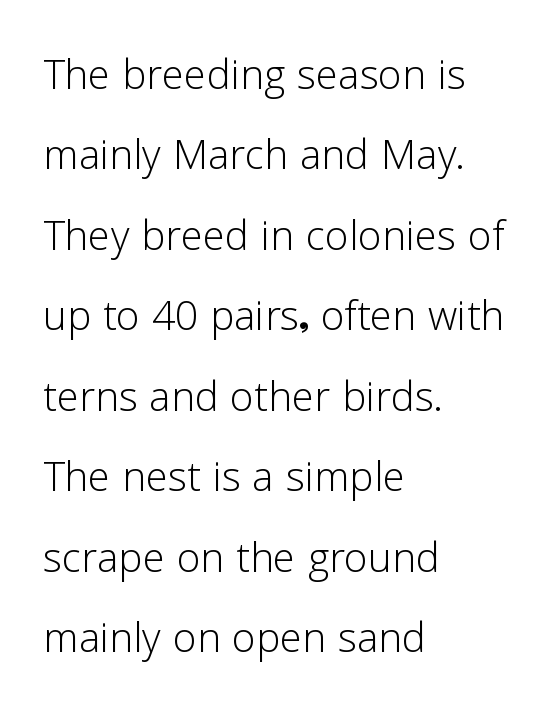
{"serif": "no", "italic": "no", "bold": "no", "weight": "light", "width": "normal", "stroke_contrast": "low", "x_height": "medium", "monospaced": "no", "underline": "no", "align": "left", "line_spacing": "normal", "line_spacing_ratio": 1.49, "letter_spacing": "normal", "letter_spacing_em": 0.0, "glyph_px": 54}
